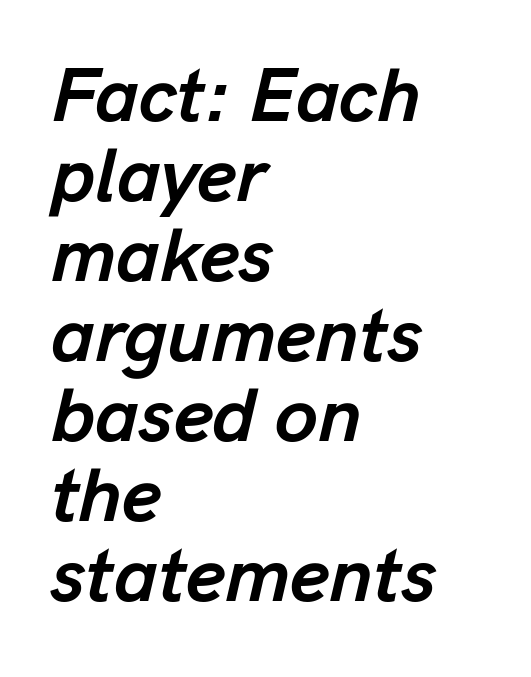
The image shows 77 px semibold type, italic (leaning right); set left-aligned, tight line spacing (1.04x), normal letter spacing, not underlined; low stroke contrast and a medium x-height.
